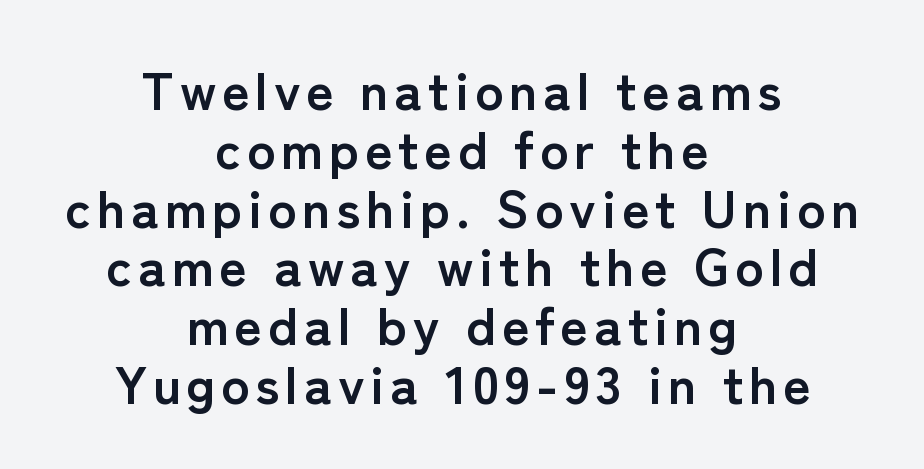
Italic? Not at all — the glyphs are vertical. Typographic density is high because the face is bold. The baseline area is clear. Looks like regular typesetting: each glyph gets only the width it needs. Vertically, the passage feels compressed, each row crowding the next.
